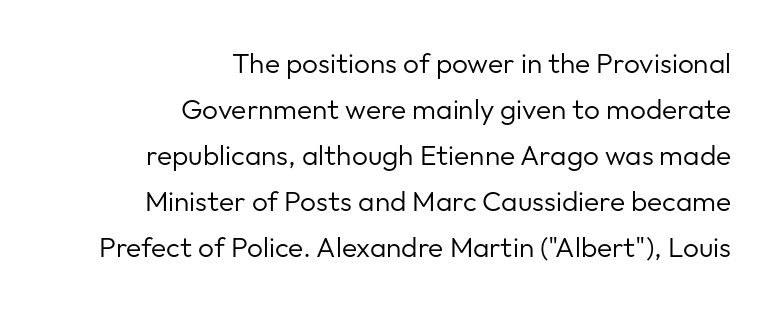
Classification — sans serif. The rendering anchors every line to the right-hand side. Any mark beneath the type? The region is blank. This is the regular roman posture of the typeface. These lines are rendered in a variable-pitch font. A light-to-regular cut is what we see here.
